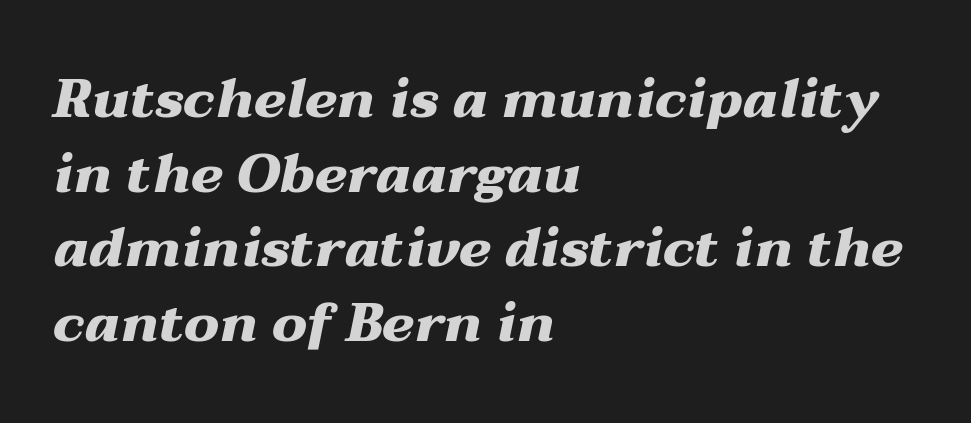
Look at the tracking — it's just the regular setting, nothing added. The paragraph has a hard left edge and a soft right edge. The rendering uses a bold face; every stroke is thick and dark. The face used here is proportionally spaced, like ordinary book or web type. Characters are canted at an angle relative to the baseline's perpendicular.
